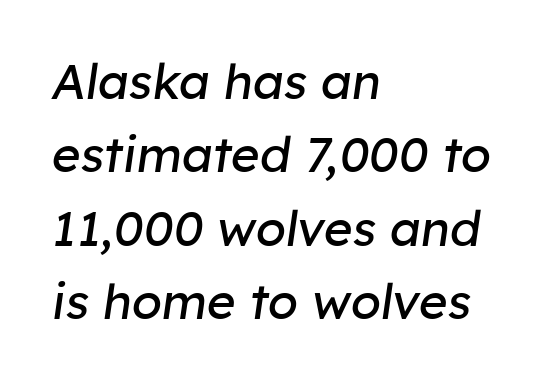
Q: Is the text bold? A: No.
Q: Is the text italic (slanted)? A: Yes, it leans right by about 8 degrees.
Q: Is the text underlined? A: No.
Q: How is the paragraph aligned? A: Left-aligned.
Q: Is the spacing between letters normal or unusually wide? A: Normal.
Q: Is the spacing between lines tight, normal or loose? A: Normal.
Q: Width (condensed, normal, or wide)? A: Normal.
Q: Stroke contrast? A: Low.
Q: x-height? A: Medium.
Q: Monospaced? A: No.
